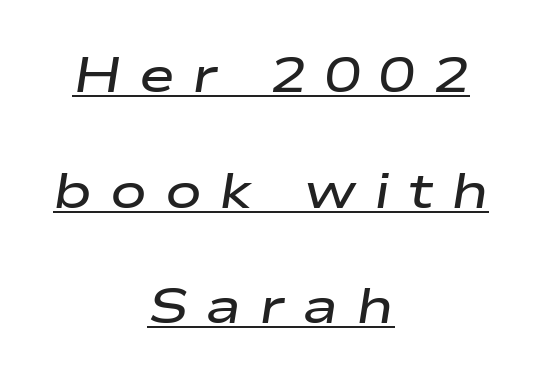
{"italic": "yes", "lean": "right", "slant_degrees": 9, "bold": "semi", "weight": "semibold", "width": "wide", "stroke_contrast": "low", "x_height": "medium", "monospaced": "no", "underline": "yes", "align": "center", "line_spacing": "loose", "line_spacing_ratio": 2.36, "letter_spacing": "wide", "letter_spacing_em": 0.36, "glyph_px": 49}
